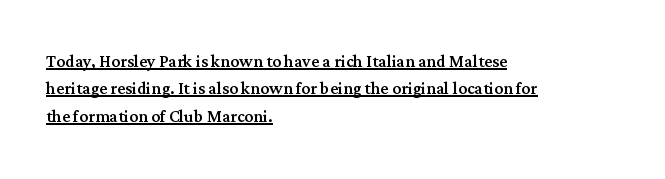
Q: Is the text italic (slanted)? A: No, it is upright.
Q: Is the text underlined? A: Yes.
Q: How is the paragraph aligned? A: Left-aligned.
Q: Is the spacing between letters normal or unusually wide? A: Normal.
Q: Is the spacing between lines tight, normal or loose? A: Normal.
